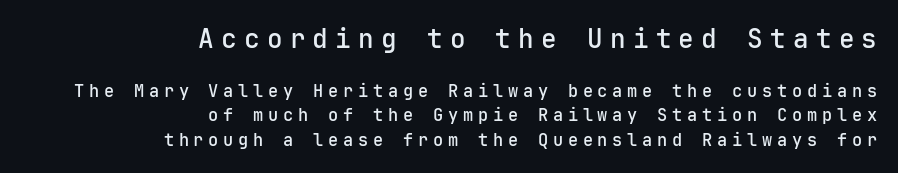
{"italic": "no", "bold": "semi", "underline": "no", "align": "right", "line_spacing": "normal", "line_spacing_ratio": 1.43, "letter_spacing": "wide", "letter_spacing_em": 0.28, "larger_block": "first", "size_ratio": 1.53, "glyph_px": 26}
